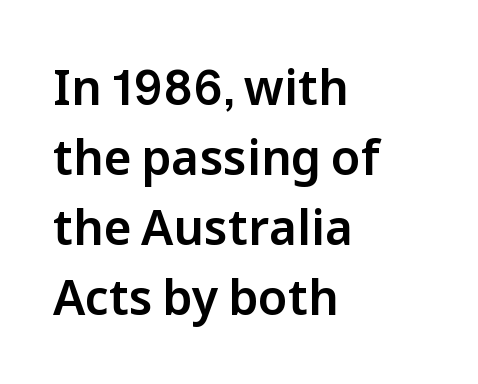
{"serif": "no", "italic": "no", "width": "normal", "stroke_contrast": "low", "x_height": "medium", "monospaced": "no", "underline": "no", "align": "left", "line_spacing": "normal", "line_spacing_ratio": 1.46, "letter_spacing": "normal", "letter_spacing_em": 0.0, "glyph_px": 48}
